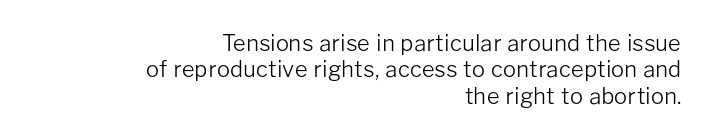
{"italic": "no", "bold": "no", "underline": "no", "align": "right", "line_spacing_ratio": 1.2, "letter_spacing": "normal", "letter_spacing_em": 0.0, "glyph_px": 22}
